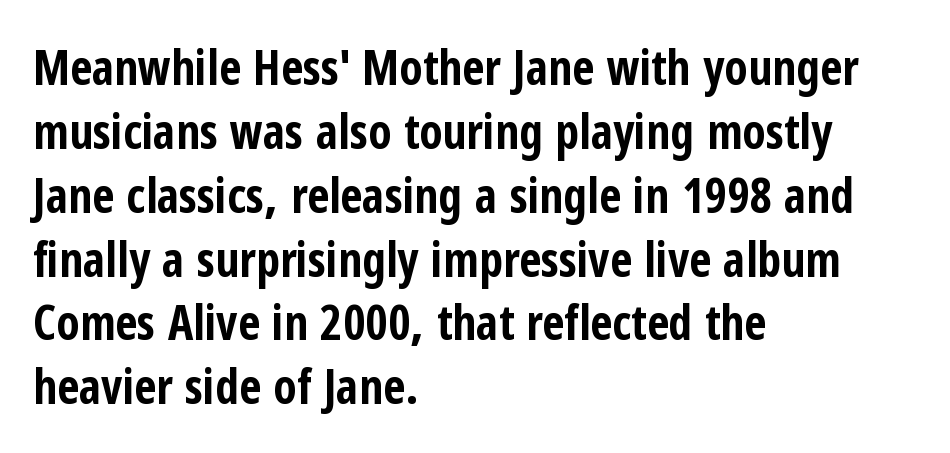
Q: Is the text bold? A: Yes.
Q: Is the text italic (slanted)? A: No, it is upright.
Q: Is the typeface a serif or a sans-serif typeface? A: Sans-serif.
Q: Is the text underlined? A: No.
Q: How is the paragraph aligned? A: Left-aligned.
Q: Is the spacing between letters normal or unusually wide? A: Normal.
Q: Is the spacing between lines tight, normal or loose? A: Normal.
Q: Width (condensed, normal, or wide)? A: Condensed.
Q: Stroke contrast? A: Low.
Q: x-height? A: Medium.
Q: Monospaced? A: No.
